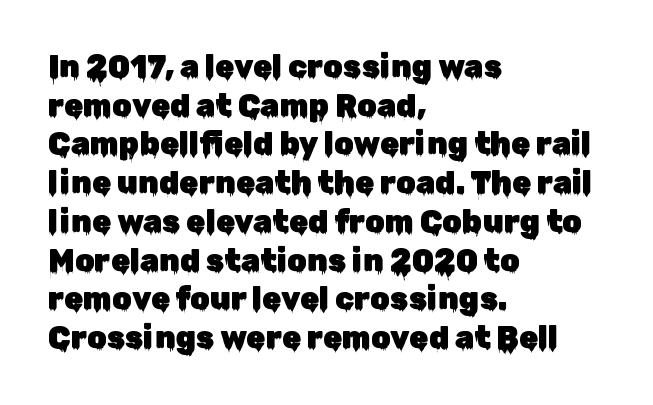
Q: Is the text italic (slanted)? A: No, it is upright.
Q: Is the typeface a serif or a sans-serif typeface? A: Sans-serif.
Q: Is the text underlined? A: No.
Q: How is the paragraph aligned? A: Left-aligned.
Q: Is the spacing between letters normal or unusually wide? A: Normal.
Q: Is the spacing between lines tight, normal or loose? A: Normal.
Q: Width (condensed, normal, or wide)? A: Normal.
Q: Stroke contrast? A: Low.
Q: x-height? A: Medium.
Q: Monospaced? A: No.
